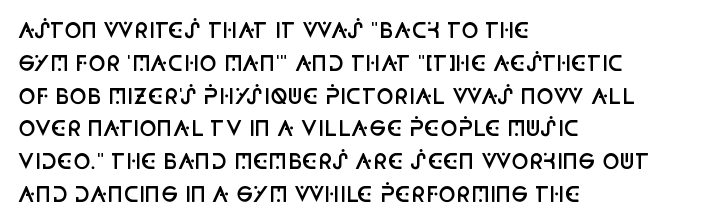
A somewhat darkened texture: the type is semibold rather than bold. Every stem runs plumb, perpendicular to the baseline. No extra tracking has been applied to these lines. A bare baseline throughout the passage. Every row of glyphs begins at an identical x-position on the left. Normally led — the rows are evenly, conventionally spaced.
